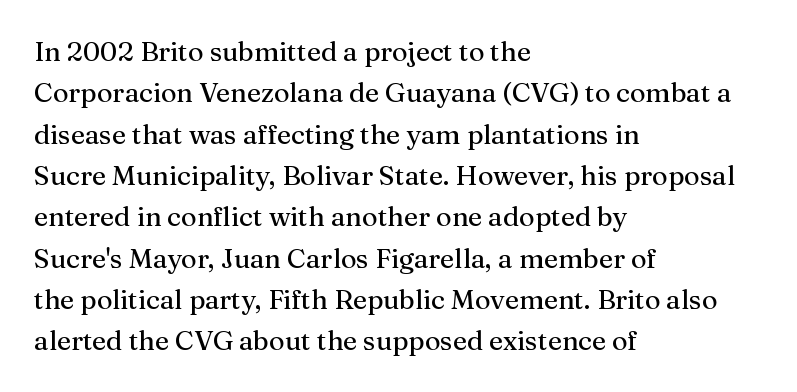
{"italic": "no", "underline": "no", "align": "left", "line_spacing": "normal", "line_spacing_ratio": 1.53, "letter_spacing": "normal", "letter_spacing_em": 0.0, "glyph_px": 27}
